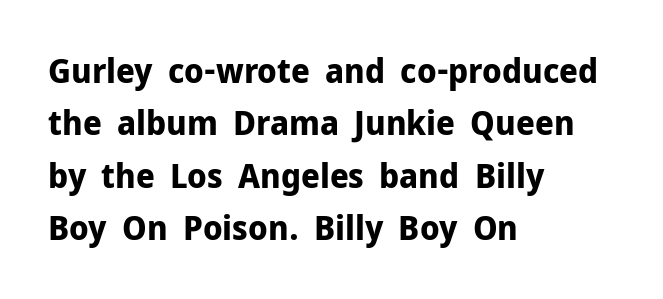
Q: Is the text bold? A: Yes.
Q: Is the text italic (slanted)? A: No, it is upright.
Q: Is the typeface a serif or a sans-serif typeface? A: Sans-serif.
Q: Is the text underlined? A: No.
Q: How is the paragraph aligned? A: Left-aligned.
Q: Is the spacing between letters normal or unusually wide? A: Normal.
Q: Is the spacing between lines tight, normal or loose? A: Normal.
Q: Width (condensed, normal, or wide)? A: Normal.
Q: Stroke contrast? A: Low.
Q: x-height? A: Medium.
Q: Monospaced? A: No.
